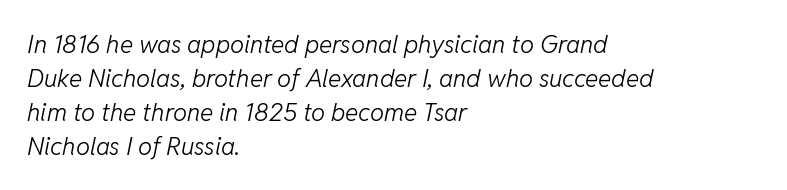
Q: Is the text bold? A: No.
Q: Is the text italic (slanted)? A: Yes, it leans right by about 11 degrees.
Q: Is the text underlined? A: No.
Q: How is the paragraph aligned? A: Left-aligned.
Q: Is the spacing between letters normal or unusually wide? A: Normal.
Q: Is the spacing between lines tight, normal or loose? A: Normal.
